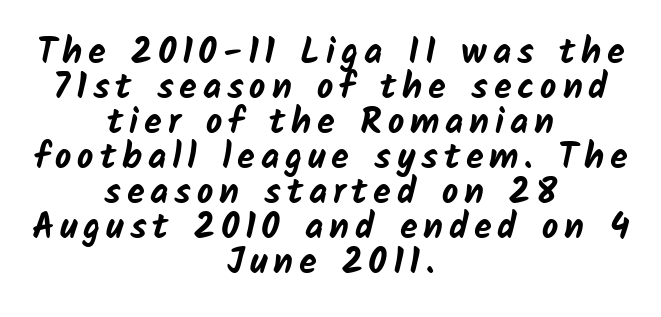
Alignment: centered. Reading down the column, the eye jumps only a short way to each next line. The glyphs in this specimen are sans serif. The face used here is proportionally spaced, like ordinary book or web type.
